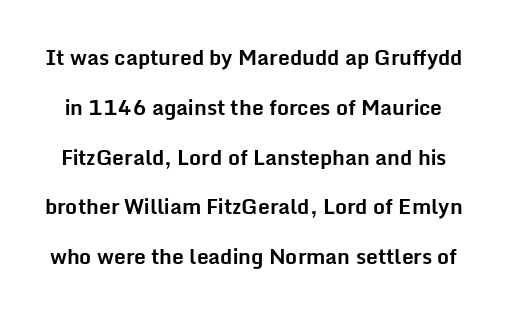
Words float on clear page, feet unadorned. Quick note: interline space is abundant. Strong, thick strokes mark this as bold type. Nope, not italic — everything's standing straight. How are the letters spaced? Ordinarily, with no added tracking.
